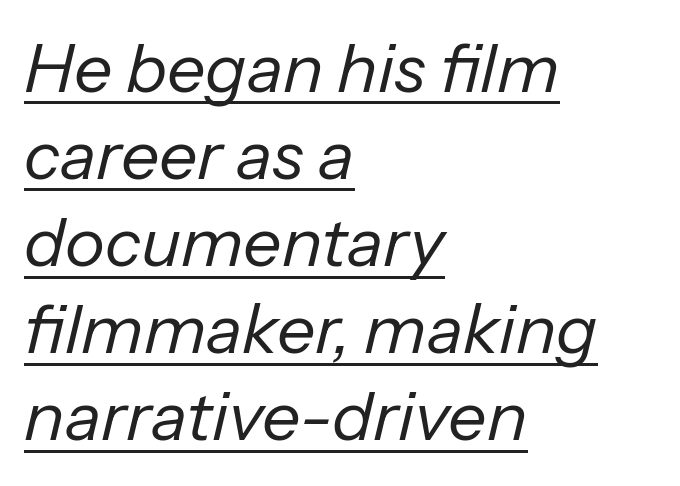
A student would call this left alignment; a typographer would say flush left, rag right. Style check: oblique. The characters are drawn with everyday or finer stroke widths. Spacing verdict: proportional, widths tailored to each character. Descenders here cross a horizontal rule under the line. Nothing unusual about the tracking: characters are spaced as the font intends.
